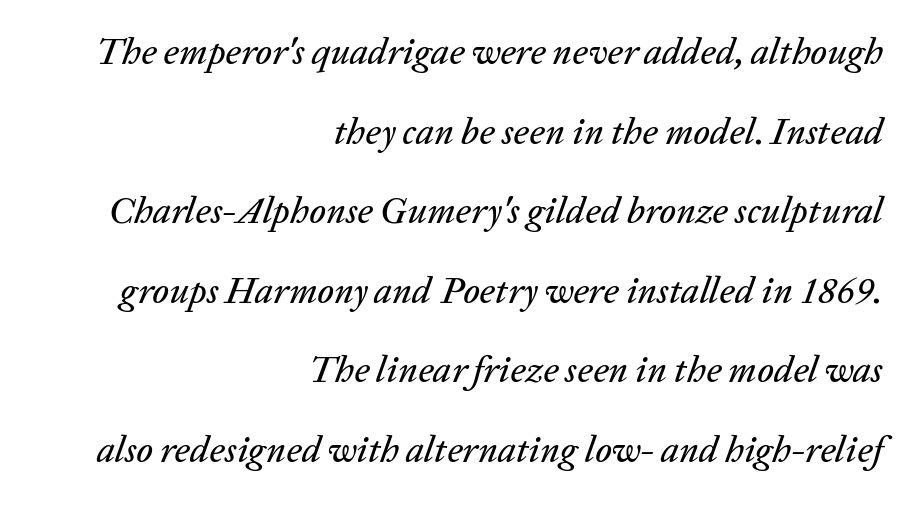
The image shows 37 px text type, italic (leaning right); set right-aligned, loose line spacing (2.15x), normal letter spacing, not underlined; low stroke contrast and a medium x-height.
